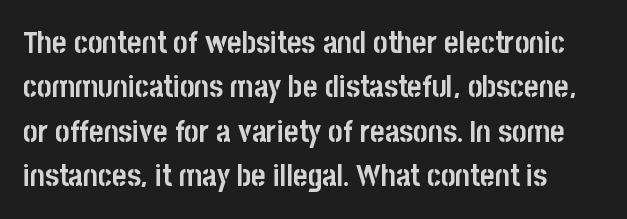
Q: Is the text bold? A: Yes.
Q: Is the text italic (slanted)? A: No, it is upright.
Q: Is the typeface a serif or a sans-serif typeface? A: Sans-serif.
Q: Is the text underlined? A: No.
Q: Is the spacing between letters normal or unusually wide? A: Normal.
Q: Is the spacing between lines tight, normal or loose? A: Normal.
Q: Width (condensed, normal, or wide)? A: Condensed.
Q: Stroke contrast? A: Low.
Q: x-height? A: Large.
Q: Monospaced? A: No.
